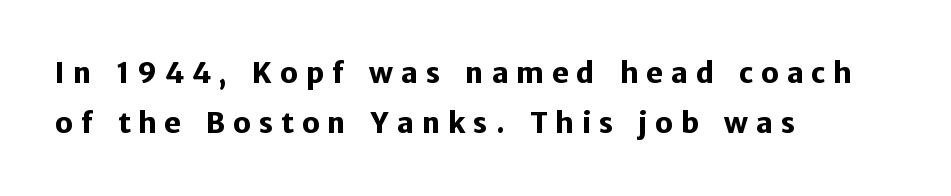
Q: Is the text bold? A: Yes.
Q: Is the text italic (slanted)? A: No, it is upright.
Q: Is the typeface a serif or a sans-serif typeface? A: Sans-serif.
Q: Is the text underlined? A: No.
Q: How is the paragraph aligned? A: Left-aligned.
Q: Is the spacing between letters normal or unusually wide? A: Unusually wide.
Q: Width (condensed, normal, or wide)? A: Normal.
Q: Stroke contrast? A: Low.
Q: x-height? A: Medium.
Q: Monospaced? A: No.
